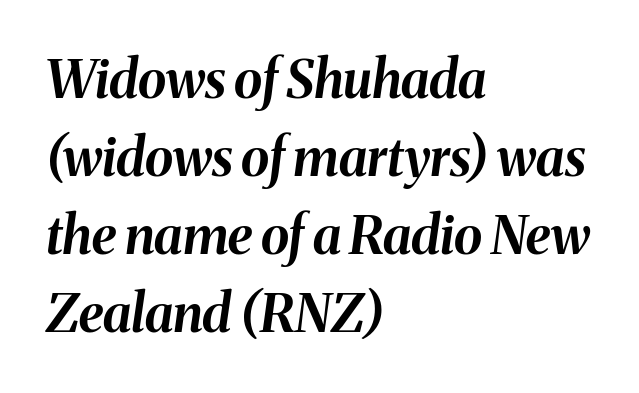
Q: Is the text bold? A: Yes.
Q: Is the text italic (slanted)? A: Yes, it leans right by about 8 degrees.
Q: Is the text underlined? A: No.
Q: How is the paragraph aligned? A: Left-aligned.
Q: Is the spacing between letters normal or unusually wide? A: Normal.
Q: Is the spacing between lines tight, normal or loose? A: Normal.
Q: Width (condensed, normal, or wide)? A: Normal.
Q: Stroke contrast? A: Medium.
Q: x-height? A: Medium.
Q: Monospaced? A: No.
